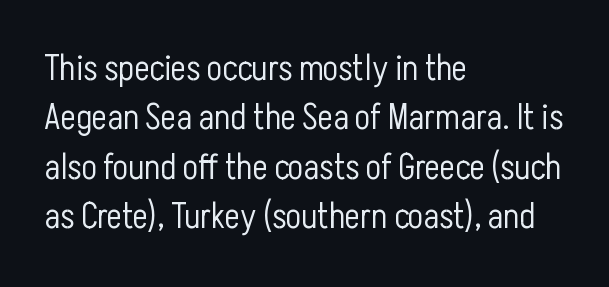
{"serif": "no", "italic": "no", "bold": "no", "weight": "light", "width": "condensed", "stroke_contrast": "low", "x_height": "medium", "monospaced": "no", "underline": "no", "align": "left", "line_spacing": "normal", "line_spacing_ratio": 1.37, "letter_spacing": "normal", "letter_spacing_em": 0.0, "glyph_px": 36}
